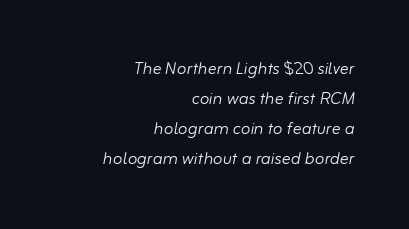
{"italic": "yes", "lean": "right", "slant_degrees": 10, "bold": "no", "underline": "no", "align": "right", "line_spacing": "normal", "line_spacing_ratio": 1.36, "letter_spacing": "normal", "letter_spacing_em": 0.0, "glyph_px": 22}
